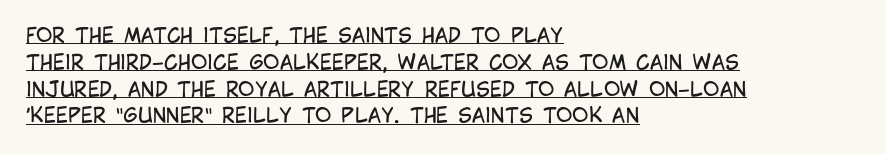
Q: Is the text bold? A: No.
Q: Is the text italic (slanted)? A: No, it is upright.
Q: Is the text underlined? A: Yes.
Q: How is the paragraph aligned? A: Left-aligned.
Q: Is the spacing between letters normal or unusually wide? A: Normal.
Q: Is the spacing between lines tight, normal or loose? A: Normal.
